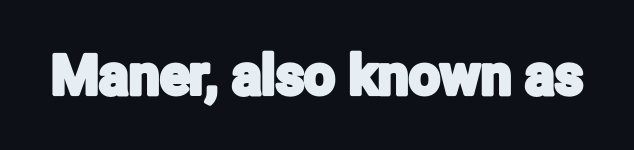
Q: Is the text italic (slanted)? A: No, it is upright.
Q: Is the typeface a serif or a sans-serif typeface? A: Sans-serif.
Q: Is the text underlined? A: No.
Q: Is the spacing between letters normal or unusually wide? A: Normal.
Q: Width (condensed, normal, or wide)? A: Condensed.
Q: Stroke contrast? A: Low.
Q: x-height? A: Medium.
Q: Monospaced? A: No.
